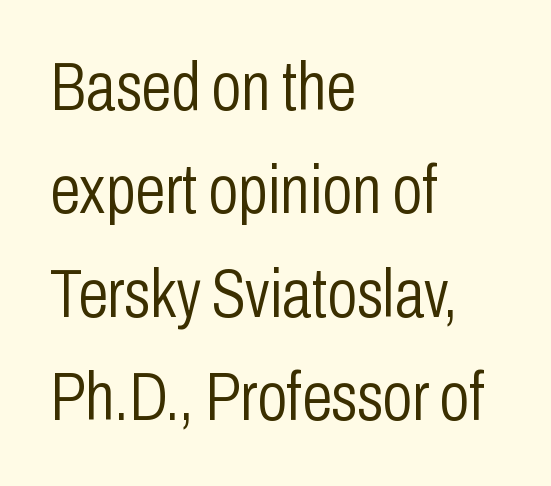
Q: Is the text bold? A: No.
Q: Is the text italic (slanted)? A: No, it is upright.
Q: Is the typeface a serif or a sans-serif typeface? A: Sans-serif.
Q: Is the text underlined? A: No.
Q: How is the paragraph aligned? A: Left-aligned.
Q: Is the spacing between letters normal or unusually wide? A: Normal.
Q: Is the spacing between lines tight, normal or loose? A: Normal.
Q: Width (condensed, normal, or wide)? A: Condensed.
Q: Stroke contrast? A: Low.
Q: x-height? A: Medium.
Q: Monospaced? A: No.
